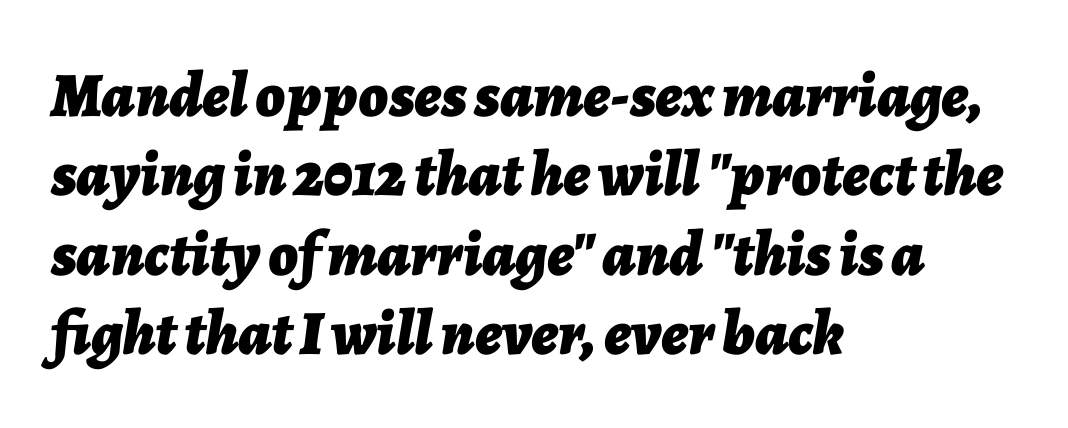
The image shows 63 px bold type, italic (leaning right); set left-aligned, normal line spacing (1.26x), normal letter spacing, not underlined; low stroke contrast and a medium x-height.
